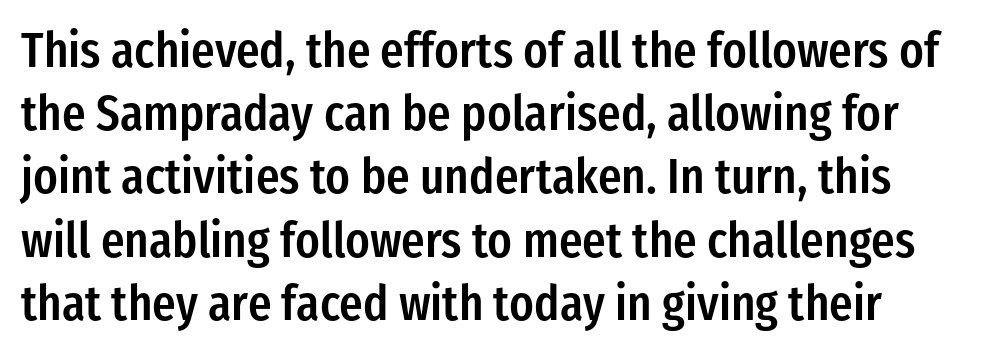
Every character sits straight up, as roman type does. In terms of weight, the rendering is demibold, just under bold. Baseline-to-baseline distance is the conventional proportion of letter height. Check under the words: just untouched page. In terms of letterform style, serifs are entirely absent. There is no visible air inserted between adjacent glyphs.
